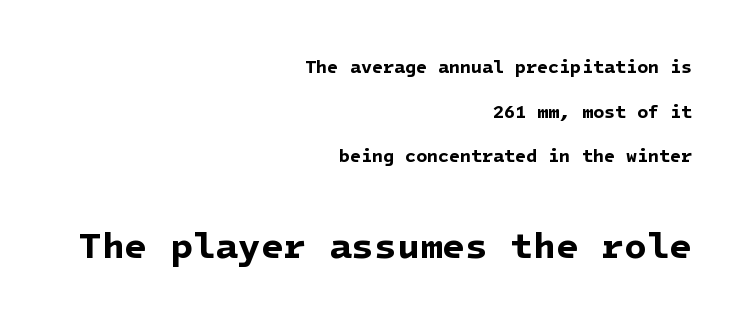
{"serif": "no", "bold": "yes", "weight": "bold", "width": "normal", "stroke_contrast": "low", "x_height": "medium", "underline": "no", "align": "right", "line_spacing": "loose", "line_spacing_ratio": 2.48, "letter_spacing": "normal", "letter_spacing_em": 0.0, "larger_block": "second", "size_ratio": 2.06, "glyph_px": 37}
